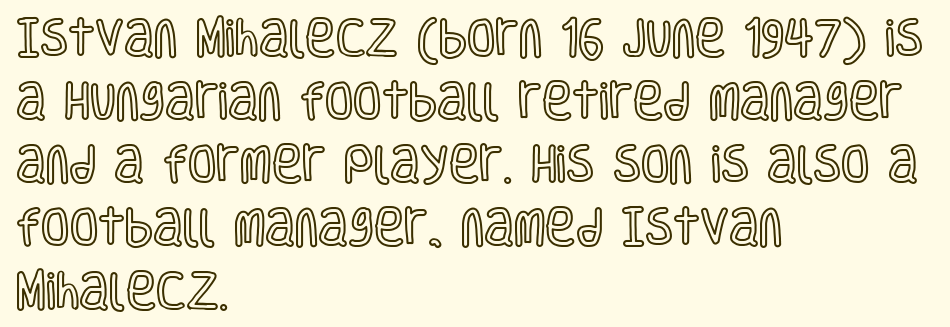
Tall strokes in this sample are plumb rather than angled. Underlining? Definitely not there. Think of a printed novel: that variable character pitch is what you see here. Each line starts at the same left margin while the right side varies. Quick note: interline space is typical.
